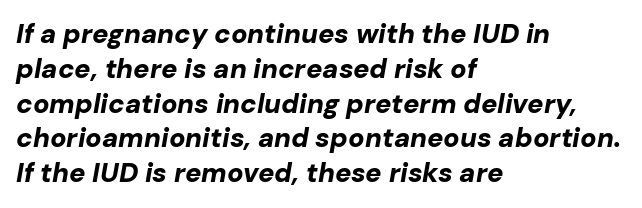
You could call the tracking neutral — neither tight nor loose. If you drew a ruler down the left edge, every line would touch it. As a designer I'd log this as weight 700, bold. Beneath every word, the page is bare. Designer's note — italics engaged.
